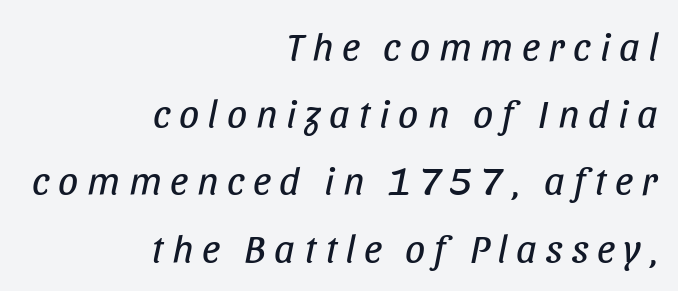
Q: Is the text bold? A: No.
Q: Is the text italic (slanted)? A: Yes, it leans right by about 11 degrees.
Q: Is the text underlined? A: No.
Q: How is the paragraph aligned? A: Right-aligned.
Q: Is the spacing between letters normal or unusually wide? A: Unusually wide.
Q: Is the spacing between lines tight, normal or loose? A: Normal.
Q: Width (condensed, normal, or wide)? A: Condensed.
Q: Stroke contrast? A: Low.
Q: x-height? A: Large.
Q: Monospaced? A: No.
